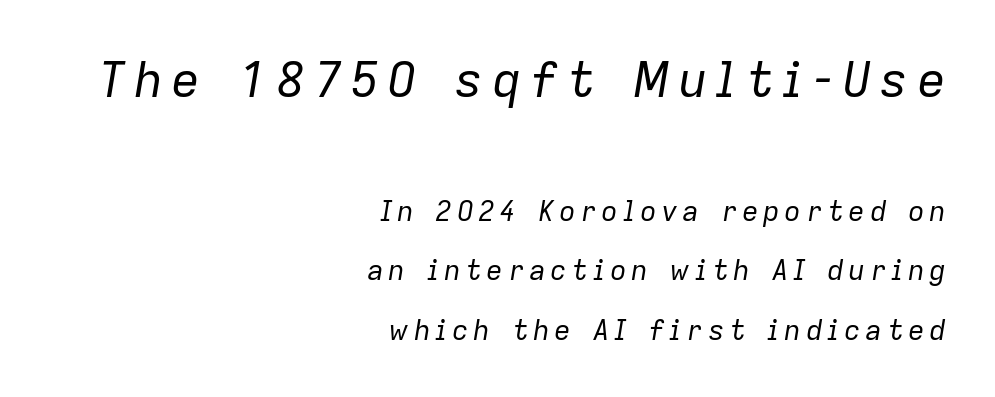
The image shows 49 px regular-weight type, italic (leaning right); set right-aligned, loose line spacing (2.13x), not underlined; the first (top) block is 1.75x larger; low stroke contrast and a medium x-height.
